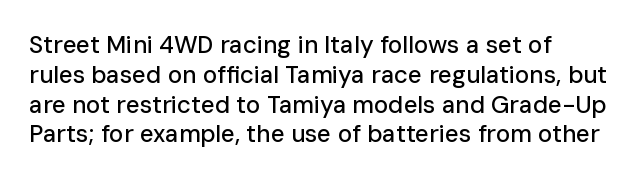
Q: Is the text italic (slanted)? A: No, it is upright.
Q: Is the text underlined? A: No.
Q: How is the paragraph aligned? A: Left-aligned.
Q: Is the spacing between letters normal or unusually wide? A: Normal.
